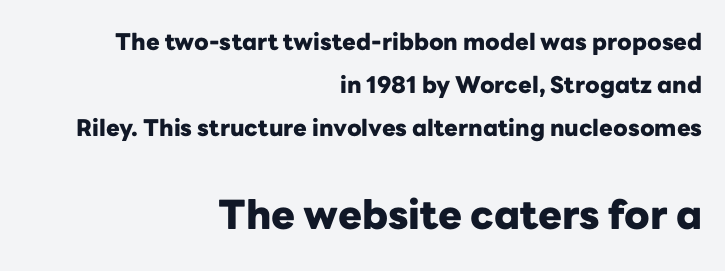
The image shows 40 px heavy sans-serif type, upright; set right-aligned, line spacing 1.86x, normal letter spacing, not underlined; the second (bottom) block is 1.74x larger; low stroke contrast and a medium x-height.
